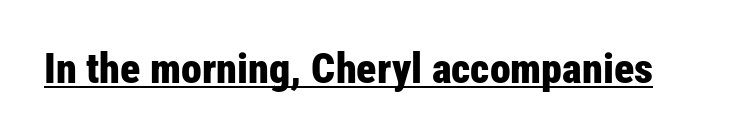
Q: Is the text bold? A: Yes.
Q: Is the text italic (slanted)? A: No, it is upright.
Q: Is the typeface a serif or a sans-serif typeface? A: Sans-serif.
Q: Is the text underlined? A: Yes.
Q: Is the spacing between letters normal or unusually wide? A: Normal.
Q: Width (condensed, normal, or wide)? A: Condensed.
Q: Stroke contrast? A: Low.
Q: x-height? A: Medium.
Q: Monospaced? A: No.
